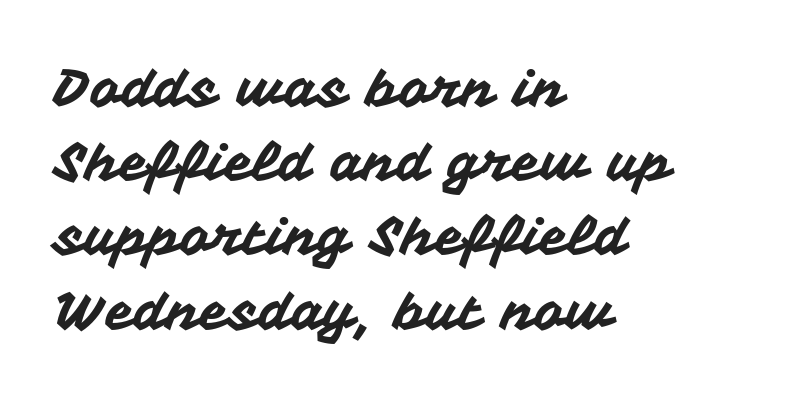
Q: Is the text italic (slanted)? A: Yes.
Q: Is the typeface a serif or a sans-serif typeface? A: Sans-serif.
Q: Is the text underlined? A: No.
Q: How is the paragraph aligned? A: Left-aligned.
Q: Is the spacing between letters normal or unusually wide? A: Normal.
Q: Is the spacing between lines tight, normal or loose? A: Normal.
Q: Width (condensed, normal, or wide)? A: Normal.
Q: Stroke contrast? A: Medium.
Q: x-height? A: Medium.
Q: Monospaced? A: No.
